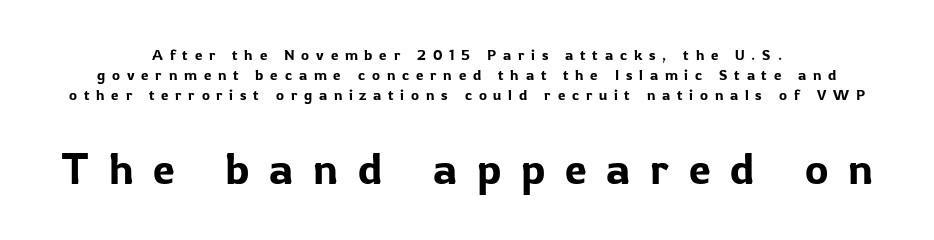
The image shows 44 px sans-serif type, upright; set centered, normal line spacing (1.32x), unusually wide letter spacing (+0.45 em), not underlined; the second (bottom) block is 2.93x larger; low stroke contrast and a medium x-height.
